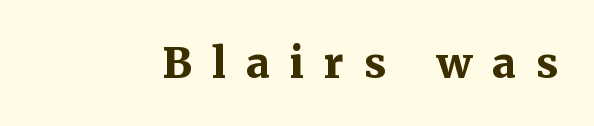
Q: Is the text bold? A: Yes.
Q: Is the text italic (slanted)? A: No, it is upright.
Q: Is the typeface a serif or a sans-serif typeface? A: Serif.
Q: Is the text underlined? A: No.
Q: Is the spacing between letters normal or unusually wide? A: Unusually wide.
Q: Width (condensed, normal, or wide)? A: Normal.
Q: Stroke contrast? A: Medium.
Q: x-height? A: Medium.
Q: Monospaced? A: No.
